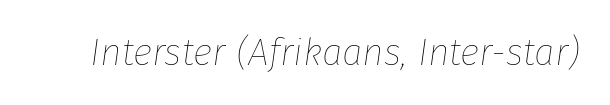
Unmarked baselines from the first word to the last. These lines are rendered in a variable-pitch font. Characters are canted at an angle relative to the baseline's perpendicular. The font sits on the lighter half of the weight spectrum, regular included. Spacing between characters is what you'd get straight out of the box.
